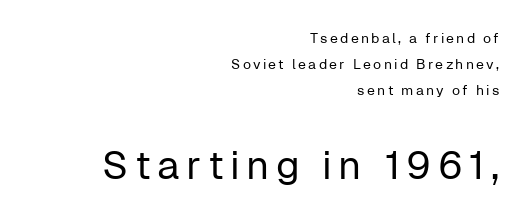
Q: Is the text bold? A: No.
Q: Is the text italic (slanted)? A: No, it is upright.
Q: Is the typeface a serif or a sans-serif typeface? A: Sans-serif.
Q: Is the text underlined? A: No.
Q: How is the paragraph aligned? A: Right-aligned.
Q: Which block of text is set in a larger size, the first (top) or the second (bottom)? A: The second (bottom) one.
Q: Width (condensed, normal, or wide)? A: Normal.
Q: Stroke contrast? A: Low.
Q: x-height? A: Medium.
Q: Monospaced? A: No.
